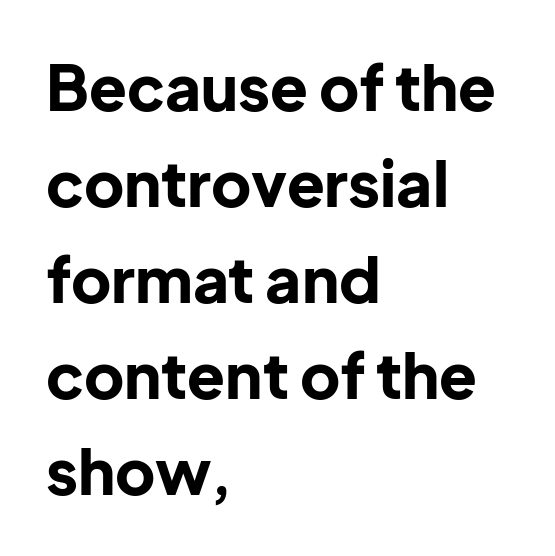
The type sits square on the baseline with zero lean. This rendering employs a face without finishing strokes, i.e., a sans-serif. The characters look thick and weighty, a clear bold. The lines are quadded left. You could not count columns in this text — the font is proportionally spaced. Is the letter spacing exaggerated? No — it looks like the ordinary default.
